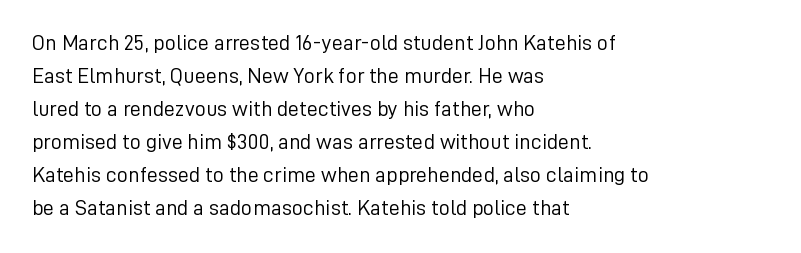
Q: Is the text bold? A: No.
Q: Is the text italic (slanted)? A: No, it is upright.
Q: Is the text underlined? A: No.
Q: How is the paragraph aligned? A: Left-aligned.
Q: Is the spacing between letters normal or unusually wide? A: Normal.
Q: Is the spacing between lines tight, normal or loose? A: Normal.
